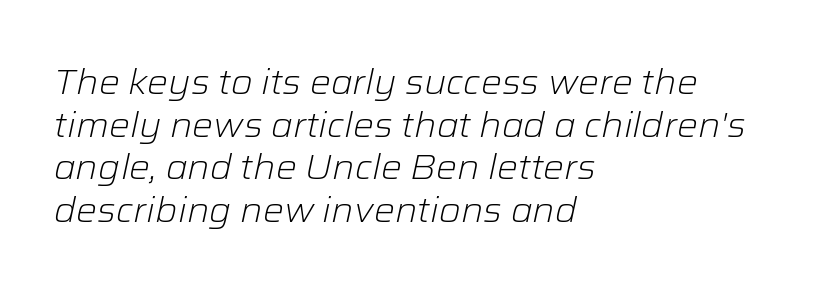
{"italic": "yes", "lean": "right", "slant_degrees": 12, "bold": "no", "weight": "light", "width": "normal", "stroke_contrast": "low", "x_height": "medium", "monospaced": "no", "underline": "no", "align": "left", "line_spacing_ratio": 1.22, "letter_spacing": "normal", "letter_spacing_em": 0.0, "glyph_px": 35}
